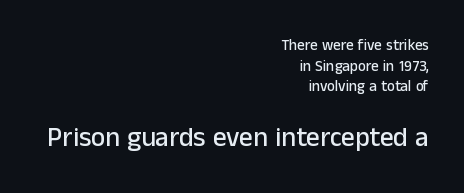
The image shows 27 px text type, upright; set right-aligned, normal line spacing (1.38x), normal letter spacing, not underlined; the second (bottom) block is 1.8x larger.
